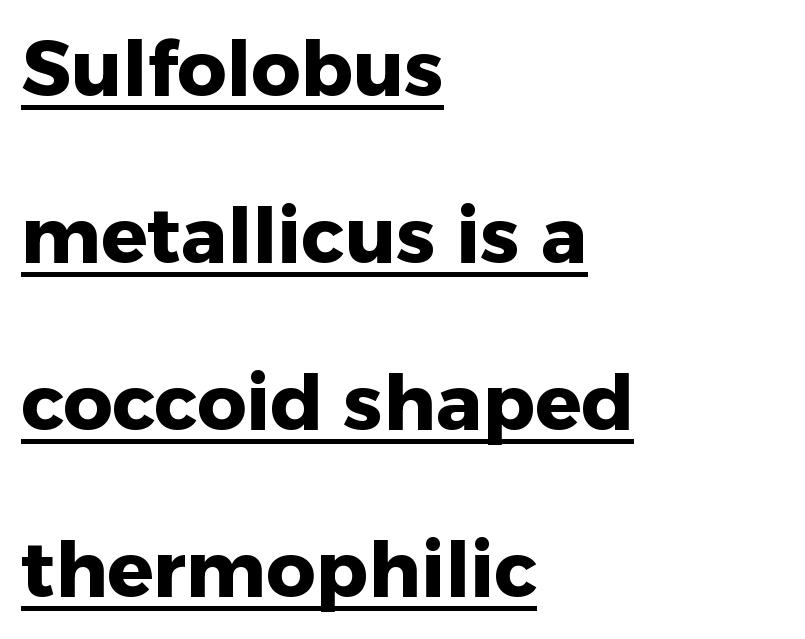
The image shows 77 px heavy sans-serif type, upright; set left-aligned, loose line spacing (2.17x), normal letter spacing, underlined; low stroke contrast and a medium x-height.
